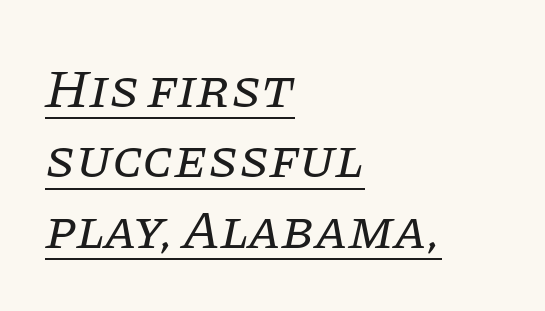
Q: Is the text bold? A: No.
Q: Is the text italic (slanted)? A: Yes, it leans right by about 11 degrees.
Q: Is the typeface a serif or a sans-serif typeface? A: Serif.
Q: Is the text underlined? A: Yes.
Q: How is the paragraph aligned? A: Left-aligned.
Q: Is the spacing between letters normal or unusually wide? A: Normal.
Q: Is the spacing between lines tight, normal or loose? A: Normal.
Q: Width (condensed, normal, or wide)? A: Normal.
Q: Stroke contrast? A: Low.
Q: x-height? A: Large.
Q: Monospaced? A: No.
